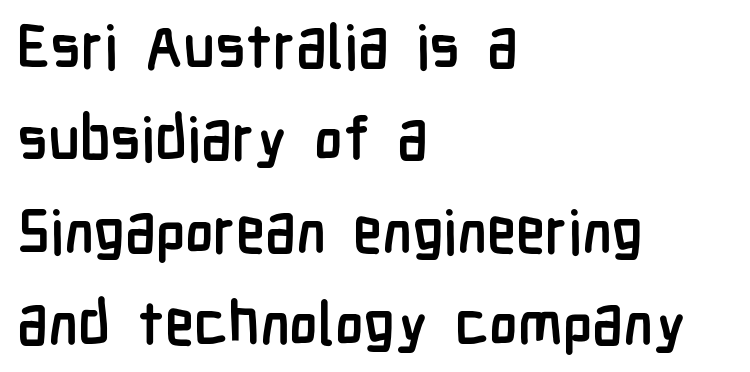
{"serif": "no", "italic": "no", "bold": "yes", "weight": "semibold", "width": "condensed", "stroke_contrast": "low", "x_height": "medium", "monospaced": "no", "underline": "no", "align": "left", "line_spacing": "normal", "line_spacing_ratio": 1.54, "letter_spacing": "normal", "letter_spacing_em": 0.0, "glyph_px": 60}
